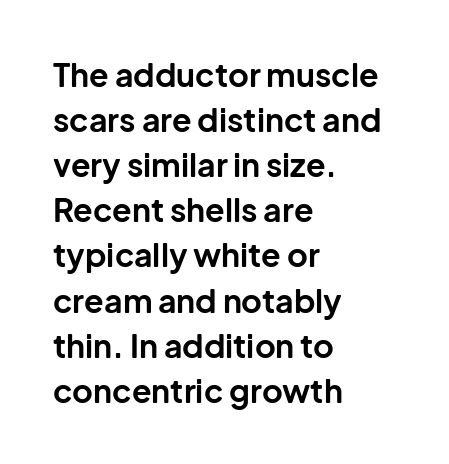
{"serif": "no", "italic": "no", "bold": "yes", "weight": "bold", "width": "normal", "stroke_contrast": "low", "x_height": "medium", "monospaced": "no", "underline": "no", "align": "left", "line_spacing": "normal", "line_spacing_ratio": 1.41, "letter_spacing": "normal", "letter_spacing_em": 0.0, "glyph_px": 32}
